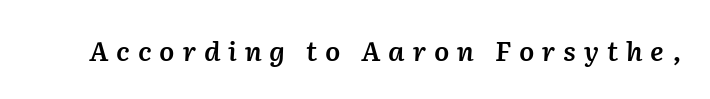
{"italic": "yes", "lean": "right", "slant_degrees": 2, "bold": "semi", "underline": "no", "letter_spacing": "wide", "letter_spacing_em": 0.29, "glyph_px": 27}
